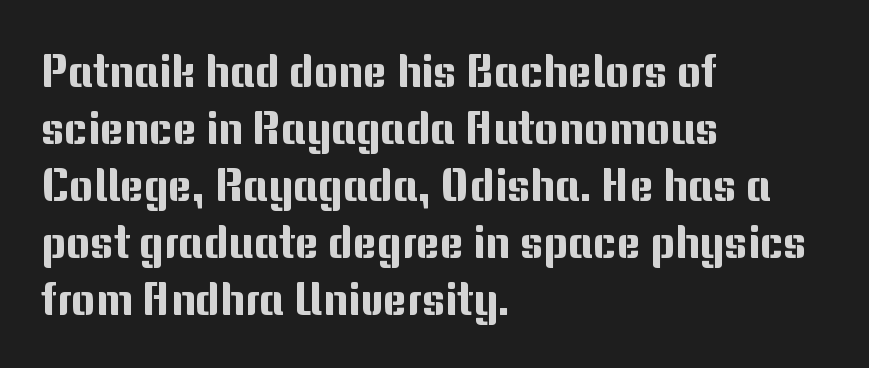
The image shows 46 px sans-serif type, upright; set left-aligned, line spacing 1.24x, normal letter spacing, not underlined; medium stroke contrast and a medium x-height.
